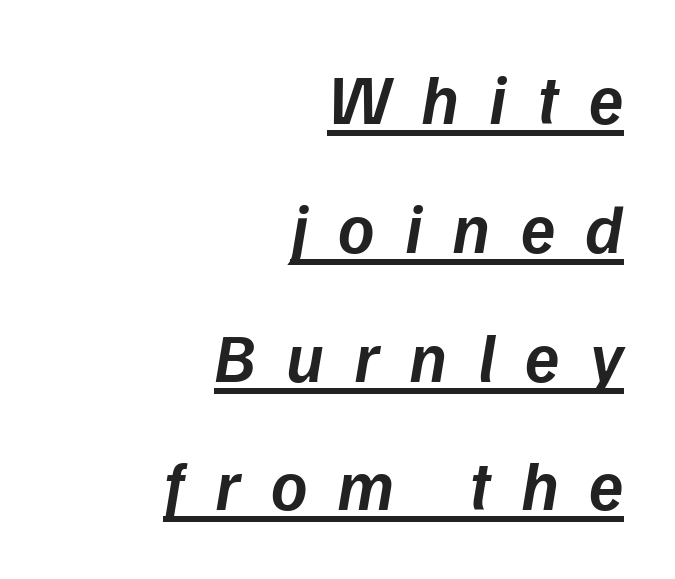
The image shows 70 px semibold type, italic (leaning right); set right-aligned, line spacing 1.84x, unusually wide letter spacing (+0.43 em), underlined; low stroke contrast and a medium x-height.
